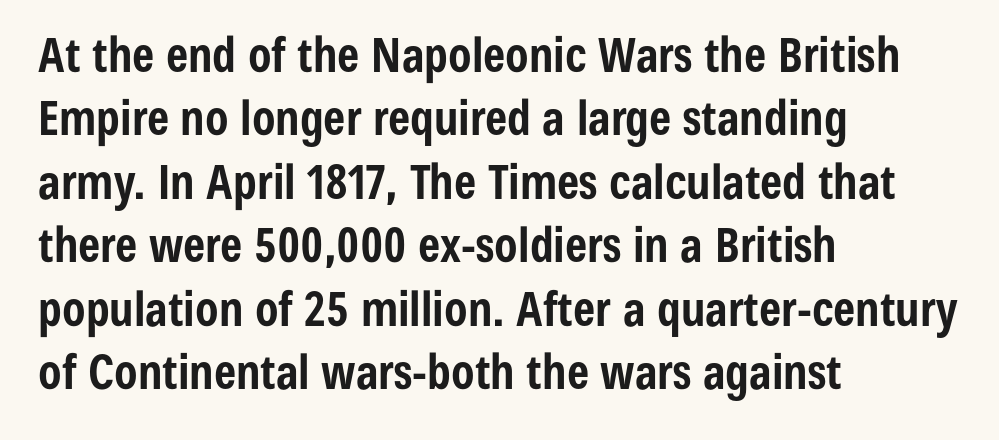
Leftover space on each line is placed entirely after the last word. Spacing verdict: proportional, widths tailored to each character. Descenders hang freely into open space. The passage shown is typeset with a sans-serif family.
